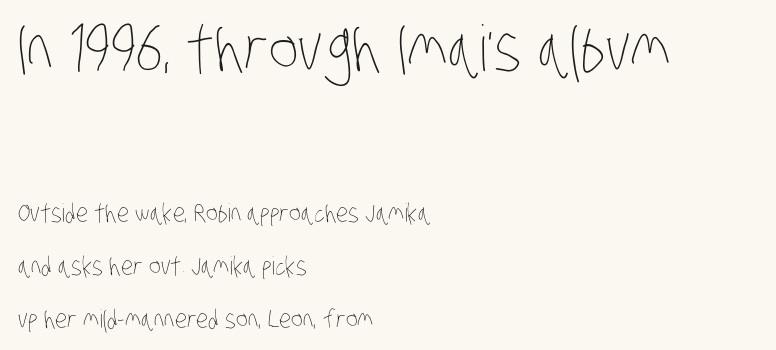
{"bold": "no", "weight": "thin", "width": "condensed", "stroke_contrast": "low", "x_height": "large", "monospaced": "no", "underline": "no", "align": "left", "line_spacing": "loose", "line_spacing_ratio": 2.11, "letter_spacing": "normal", "letter_spacing_em": 0.0, "larger_block": "first", "size_ratio": 2.52, "glyph_px": 63}
